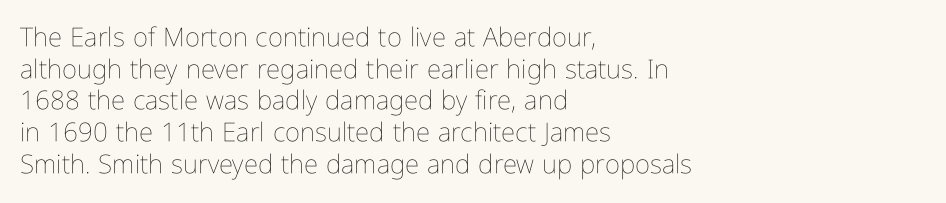
Nope, not italic — everything's standing straight. The font is comparable to plain body text, perhaps lighter. Inter-character spacing is left at the font's built-in metrics. The zone under the glyphs is completely vacant. These lines are set flush left with a ragged right edge.
